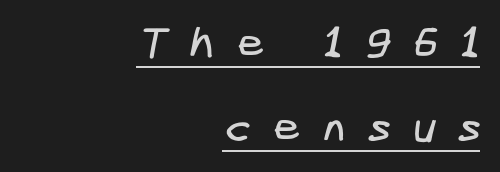
{"serif": "no", "width": "condensed", "stroke_contrast": "low", "x_height": "medium", "underline": "yes", "align": "right", "line_spacing": "loose", "line_spacing_ratio": 1.91, "letter_spacing": "wide", "letter_spacing_em": 0.49, "glyph_px": 44}
